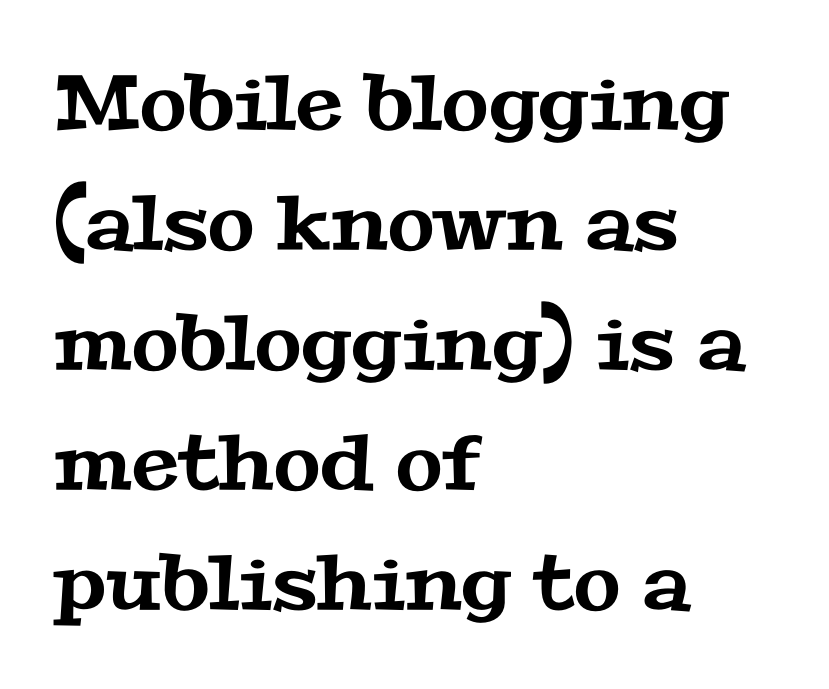
{"serif": "yes", "width": "wide", "stroke_contrast": "medium", "x_height": "medium", "monospaced": "no", "underline": "no", "align": "left", "line_spacing": "normal", "line_spacing_ratio": 1.58, "letter_spacing": "normal", "letter_spacing_em": 0.0, "glyph_px": 76}
